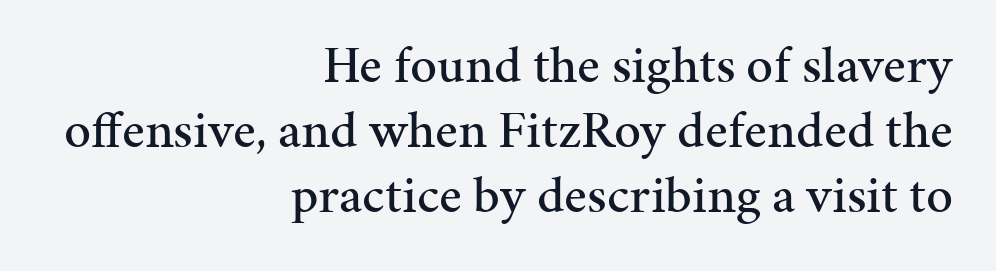
Lines of text with bare space underneath. Inter-character spacing is left at the font's built-in metrics. The compositor pushed each line to the right boundary. These lines were composed using upright roman letters.
